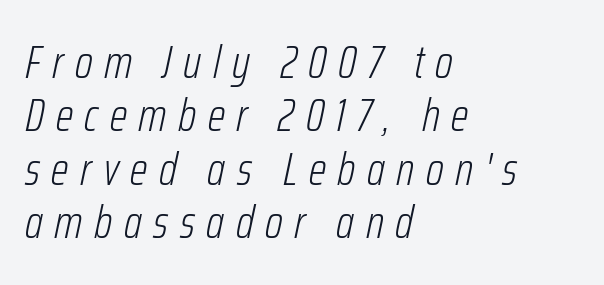
The letterforms stand isolated, each surrounded by extra space. The face looks like a standard text weight, possibly lighter. Layout note: lines flush left. The gap between lines stays unmarked. This sample uses an oblique cut, with every glyph tilted off the vertical.
